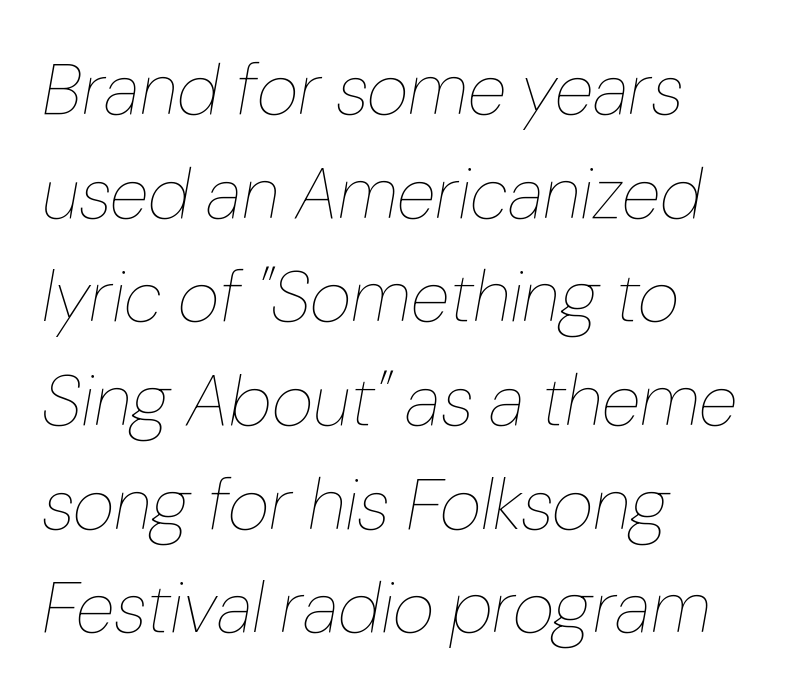
Q: Is the text bold? A: No.
Q: Is the text italic (slanted)? A: Yes, it leans right by about 10 degrees.
Q: Is the text underlined? A: No.
Q: How is the paragraph aligned? A: Left-aligned.
Q: Is the spacing between letters normal or unusually wide? A: Normal.
Q: Is the spacing between lines tight, normal or loose? A: Normal.
Q: Width (condensed, normal, or wide)? A: Normal.
Q: Stroke contrast? A: Low.
Q: x-height? A: Medium.
Q: Monospaced? A: No.
